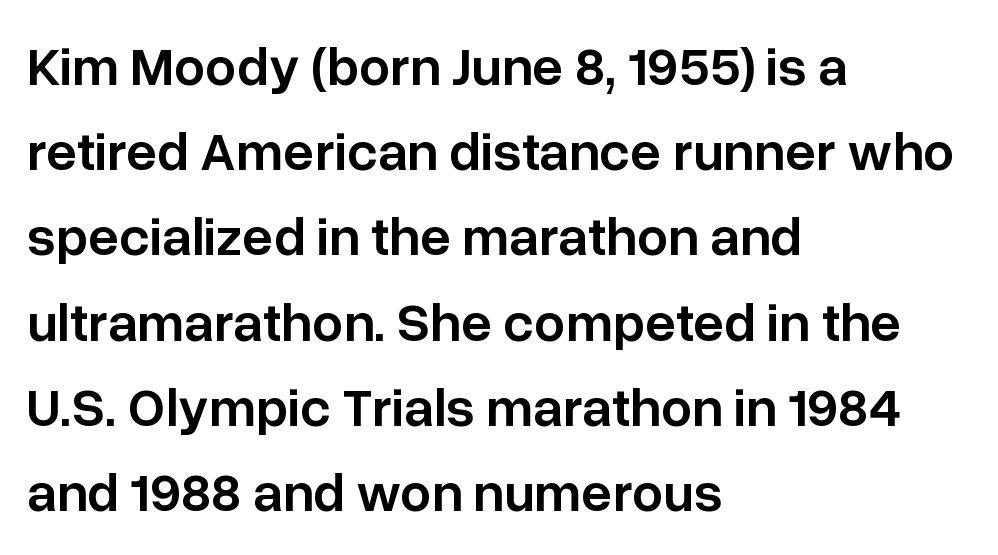
The typesetter chose a ragged-right arrangement here. The space beneath each line is pristine and unruled. Here the designer chose a conventional face with non-uniform glyph widths. The letters carry no serifs — their stems end cleanly without finishing strokes.
